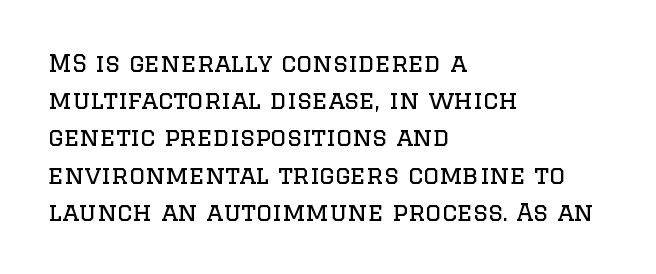
Each new line begins a customary step beneath the previous one. In CSS terms this would be text-align: left. Every character sits straight up, as roman type does. Inter-character spacing is left at the font's built-in metrics.
